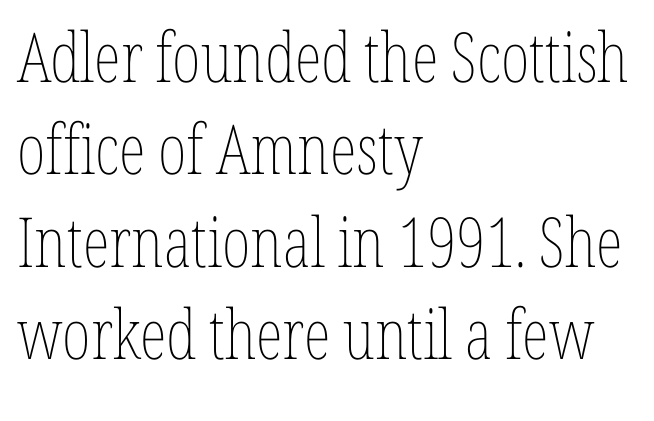
{"italic": "no", "bold": "no", "weight": "thin", "width": "condensed", "stroke_contrast": "low", "x_height": "medium", "monospaced": "no", "underline": "no", "align": "left", "line_spacing": "normal", "line_spacing_ratio": 1.34, "letter_spacing": "normal", "letter_spacing_em": 0.0, "glyph_px": 69}
